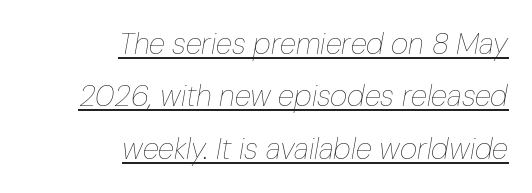
In terms of posture, this sample is oblique. The rag falls on the left side of this text block. The letterforms sit at book weight or below. The words here are underlined. Spacing between characters is what you'd get straight out of the box.
